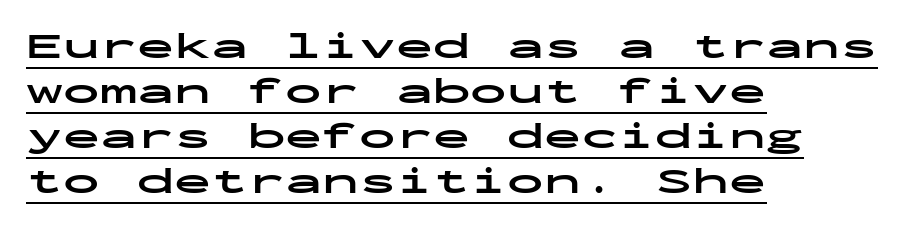
The type sits square on the baseline with zero lean. The rendering uses typewriter-style spacing with identical character cells. Nobody touched the tracking dial on this one. Notice how a bar underscores the lettering throughout. The lines in this sample share a left origin and differ only in where they stop.
